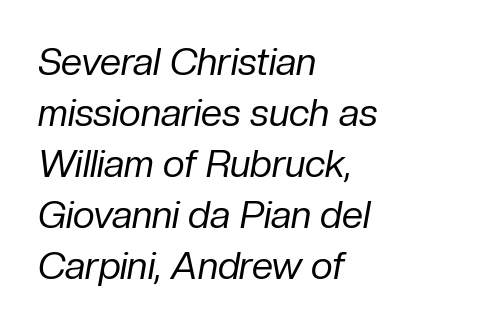
{"italic": "yes", "lean": "right", "slant_degrees": 10, "bold": "no", "weight": "regular", "width": "normal", "stroke_contrast": "low", "x_height": "medium", "monospaced": "no", "underline": "no", "align": "left", "line_spacing": "normal", "line_spacing_ratio": 1.34, "letter_spacing": "normal", "letter_spacing_em": 0.0, "glyph_px": 38}
